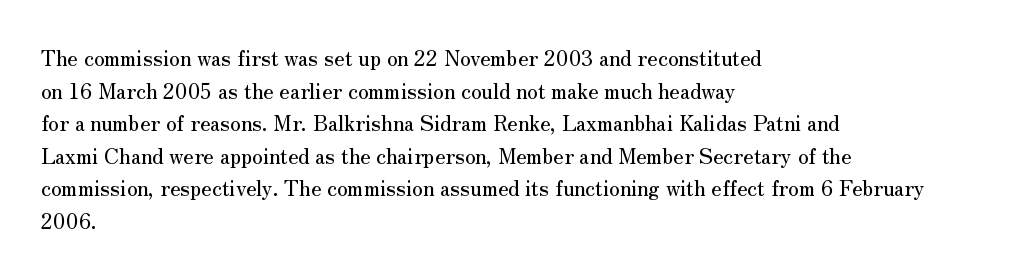
The image shows 21 px text type, upright; set left-aligned, normal line spacing (1.55x), normal letter spacing, not underlined.
